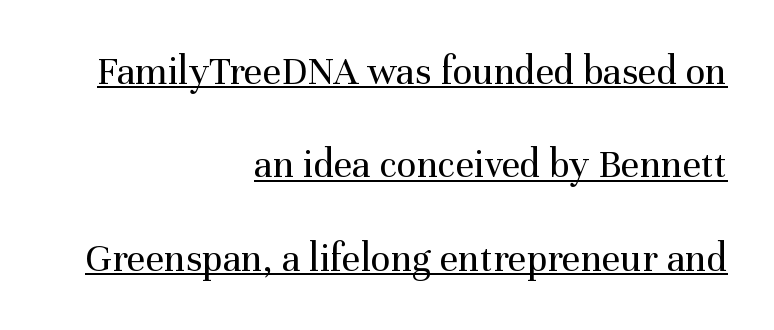
{"serif": "yes", "italic": "no", "bold": "no", "weight": "regular", "width": "normal", "stroke_contrast": "medium", "x_height": "medium", "monospaced": "no", "underline": "yes", "align": "right", "line_spacing": "loose", "line_spacing_ratio": 2.28, "letter_spacing": "normal", "letter_spacing_em": 0.0, "glyph_px": 41}
